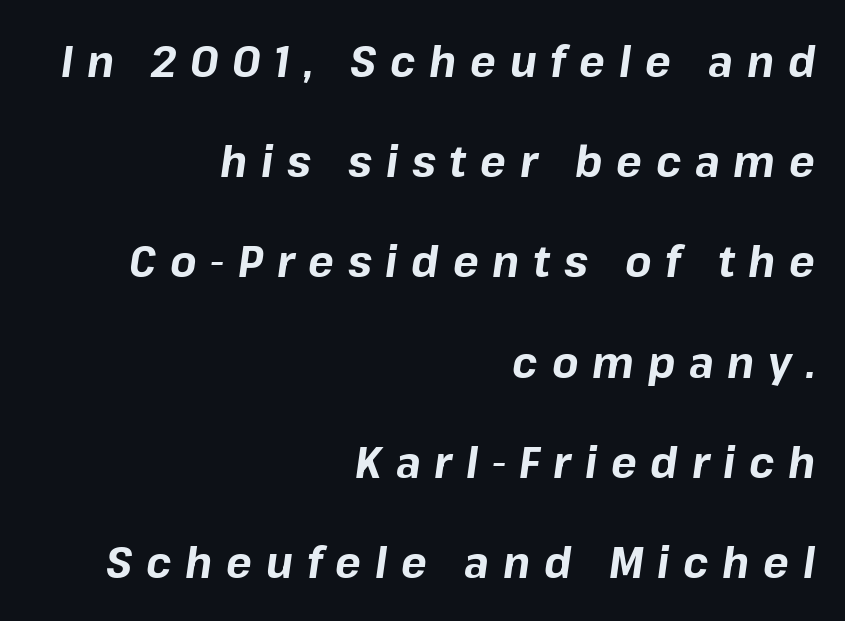
{"italic": "yes", "lean": "right", "slant_degrees": 8, "bold": "yes", "weight": "bold", "width": "normal", "stroke_contrast": "low", "x_height": "medium", "monospaced": "no", "underline": "no", "align": "right", "line_spacing": "loose", "line_spacing_ratio": 2.33, "letter_spacing": "wide", "letter_spacing_em": 0.32, "glyph_px": 43}
